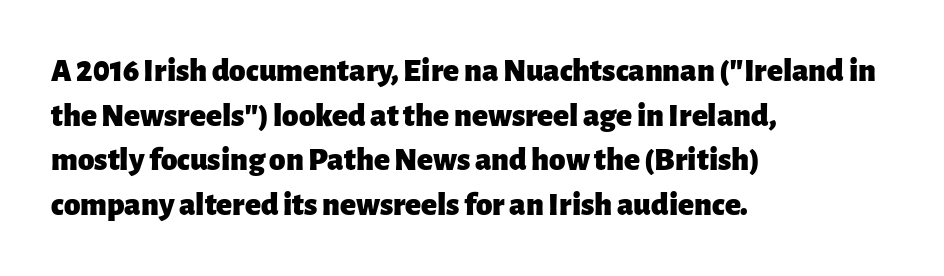
Layout note: lines flush left. Regarding leading, the lines here are spaced in the standard way. A typesetter would call this proportional, since set widths differ per character. The font family rendered here belongs to the sans-serif group.
